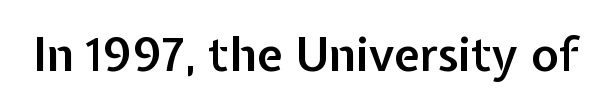
Q: Is the text bold? A: Semi-bold.
Q: Is the text italic (slanted)? A: No, it is upright.
Q: Is the typeface a serif or a sans-serif typeface? A: Sans-serif.
Q: Is the text underlined? A: No.
Q: Is the spacing between letters normal or unusually wide? A: Normal.
Q: Width (condensed, normal, or wide)? A: Normal.
Q: Stroke contrast? A: Low.
Q: x-height? A: Medium.
Q: Monospaced? A: No.
